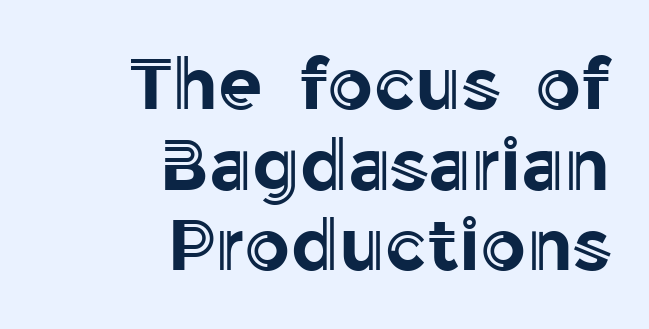
The image shows 72 px text type, upright; set right-aligned, tight line spacing (1.12x), normal letter spacing, not underlined; a medium x-height.
